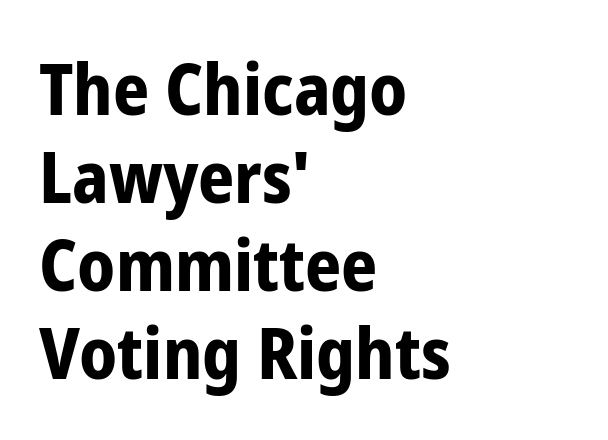
{"serif": "no", "italic": "no", "bold": "yes", "weight": "bold", "width": "condensed", "stroke_contrast": "low", "x_height": "medium", "monospaced": "no", "underline": "no", "align": "left", "line_spacing_ratio": 1.24, "letter_spacing": "normal", "letter_spacing_em": 0.0, "glyph_px": 71}
